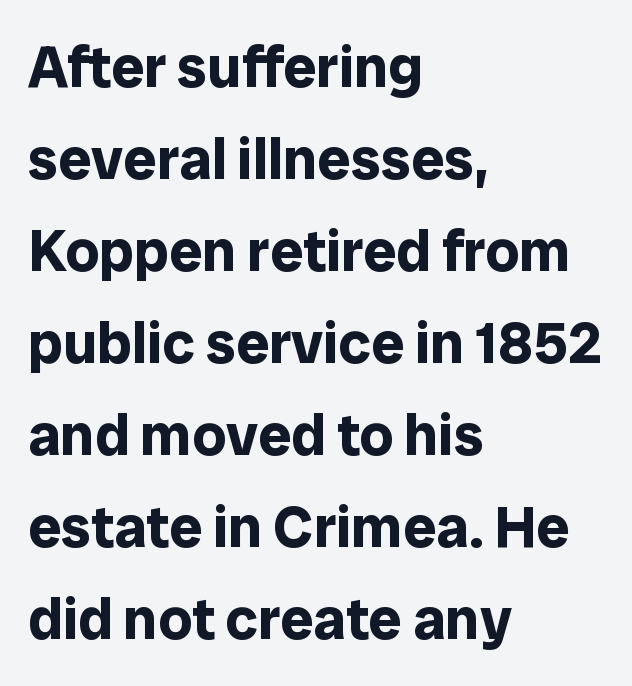
Is there much room between lines? A standard amount, neither cramped nor airy. The compositor pushed each line to the left boundary. Nothing sits at the stroke ends, so this counts as sans-serif. Typographic density is high because the face is bold.
